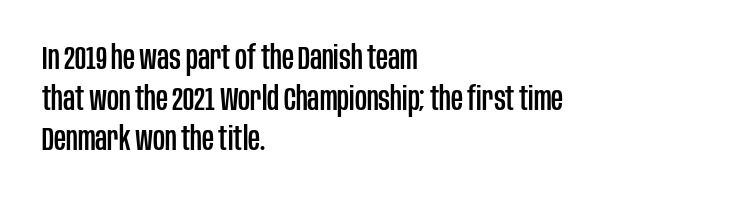
{"serif": "no", "italic": "no", "width": "condensed", "stroke_contrast": "low", "x_height": "large", "monospaced": "no", "underline": "no", "align": "left", "line_spacing_ratio": 1.23, "letter_spacing": "normal", "letter_spacing_em": 0.0, "glyph_px": 33}
